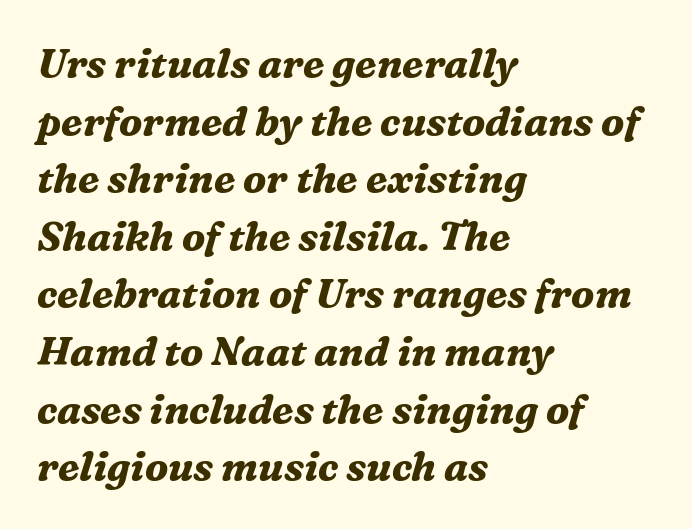
Yep, that's italic — everything's leaning. The passage shown is not underscored anywhere. You could call the tracking neutral — neither tight nor loose. Does the leading feel generous? No, just average. Where is the straight margin? On the left.
